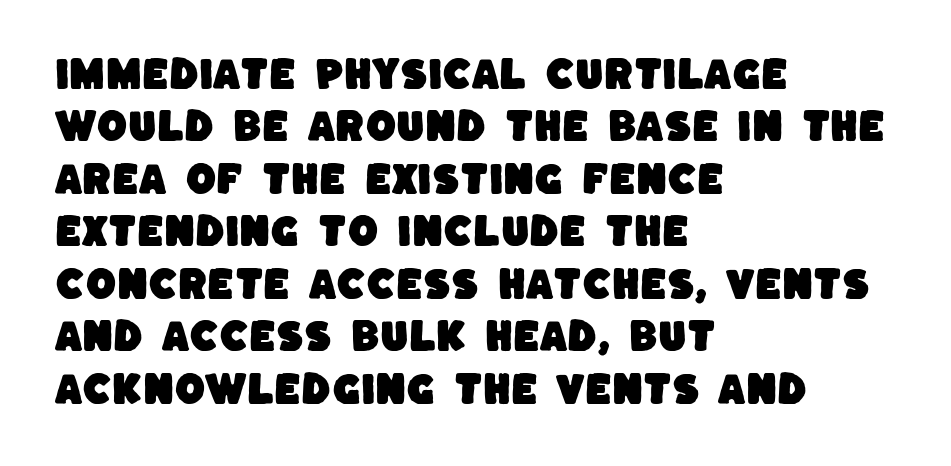
The image shows 35 px sans-serif type; set left-aligned, normal line spacing (1.5x), normal letter spacing, not underlined; low stroke contrast and a large x-height.
